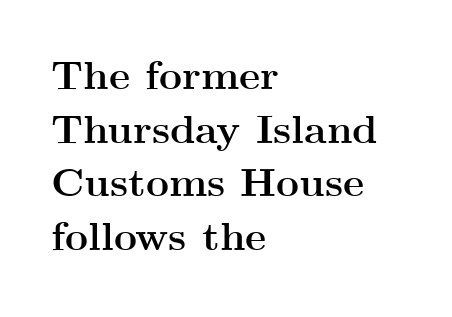
The image shows 40 px semibold, wide serif type, upright; set left-aligned, normal line spacing (1.34x), normal letter spacing, not underlined; medium stroke contrast and a small x-height.
